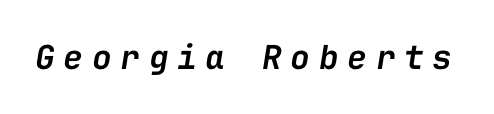
Q: Is the text bold? A: Semi-bold.
Q: Is the text italic (slanted)? A: Yes, it leans right by about 9 degrees.
Q: Is the text underlined? A: No.
Q: Is the spacing between letters normal or unusually wide? A: Unusually wide.
Q: Width (condensed, normal, or wide)? A: Normal.
Q: Stroke contrast? A: Low.
Q: x-height? A: Medium.
Q: Monospaced? A: Yes.
